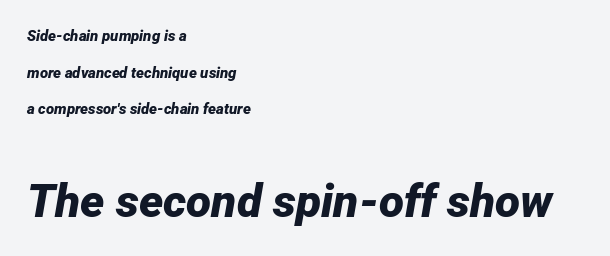
{"italic": "yes", "lean": "right", "slant_degrees": 12, "bold": "yes", "weight": "bold", "width": "normal", "stroke_contrast": "low", "x_height": "medium", "monospaced": "no", "underline": "no", "align": "left", "line_spacing": "loose", "line_spacing_ratio": 2.44, "letter_spacing": "normal", "letter_spacing_em": 0.0, "larger_block": "second", "size_ratio": 3.07, "glyph_px": 46}
